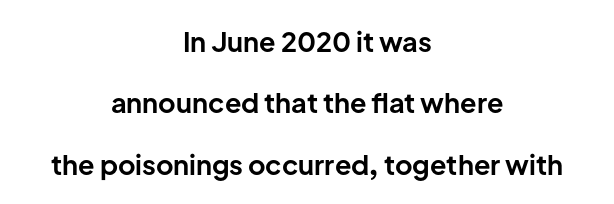
Q: Is the text bold? A: Yes.
Q: Is the text italic (slanted)? A: No, it is upright.
Q: Is the text underlined? A: No.
Q: How is the paragraph aligned? A: Centered.
Q: Is the spacing between letters normal or unusually wide? A: Normal.
Q: Is the spacing between lines tight, normal or loose? A: Loose.
